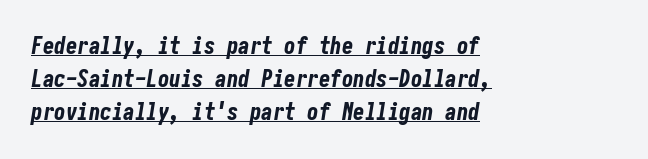
The image shows 23 px bold type, italic (leaning right); set left-aligned, normal line spacing (1.44x), normal letter spacing, underlined.
